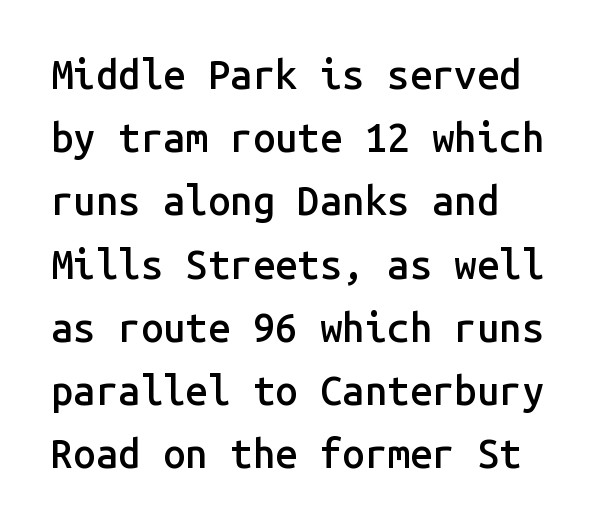
The image shows 40 px semibold sans-serif type, upright, monospaced; set left-aligned, normal line spacing (1.58x), normal letter spacing, not underlined; low stroke contrast and a medium x-height.
